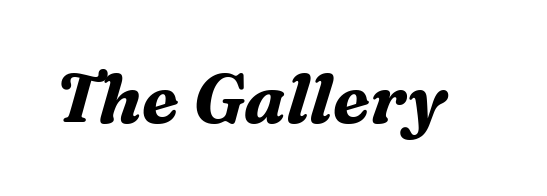
Q: Is the text bold? A: Yes.
Q: Is the text italic (slanted)? A: Yes, it leans right by about 16 degrees.
Q: Is the typeface a serif or a sans-serif typeface? A: Serif.
Q: Is the text underlined? A: No.
Q: Is the spacing between letters normal or unusually wide? A: Normal.
Q: Width (condensed, normal, or wide)? A: Normal.
Q: Stroke contrast? A: Medium.
Q: x-height? A: Medium.
Q: Monospaced? A: No.
